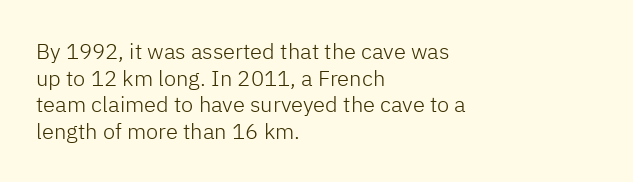
The image shows 22 px text type, upright; set left-aligned, line spacing 1.21x, normal letter spacing, not underlined.
